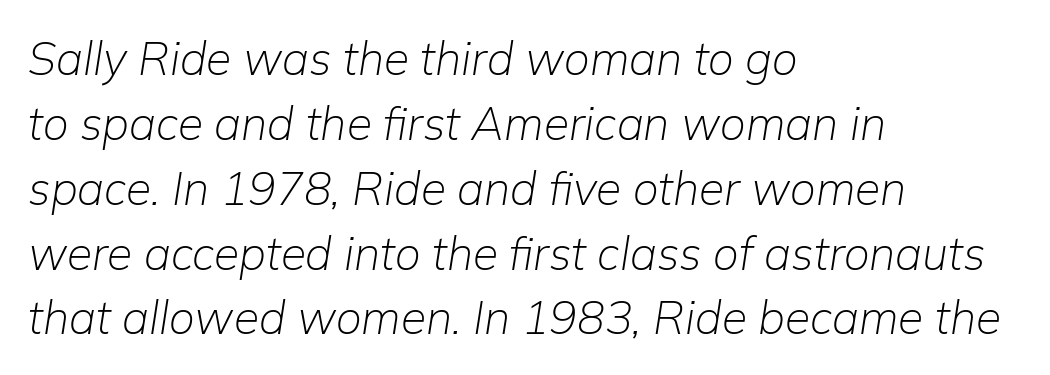
{"italic": "yes", "lean": "right", "slant_degrees": 9, "bold": "no", "weight": "light", "width": "normal", "stroke_contrast": "low", "x_height": "medium", "monospaced": "no", "underline": "no", "align": "left", "line_spacing": "normal", "line_spacing_ratio": 1.41, "letter_spacing": "normal", "letter_spacing_em": 0.0, "glyph_px": 46}
